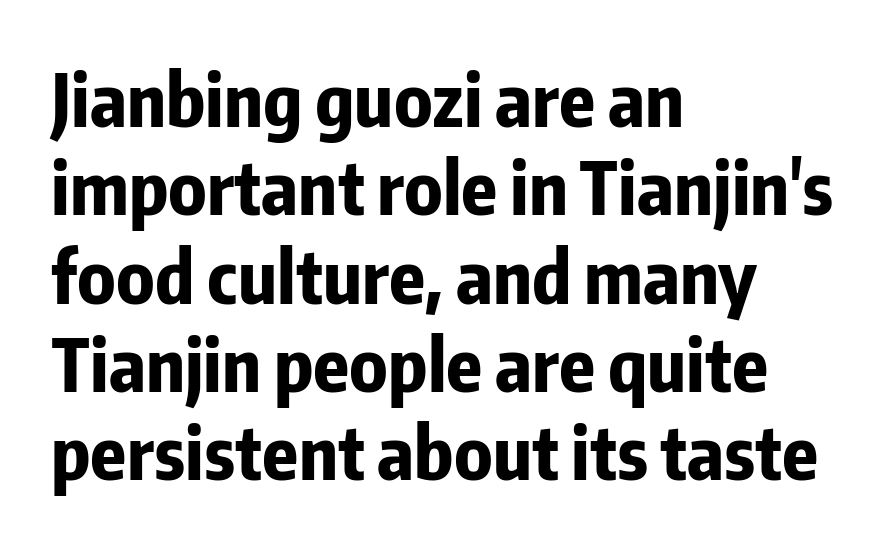
{"serif": "no", "italic": "no", "bold": "yes", "weight": "bold", "width": "condensed", "stroke_contrast": "low", "x_height": "medium", "monospaced": "no", "underline": "no", "align": "left", "line_spacing_ratio": 1.21, "letter_spacing": "normal", "letter_spacing_em": 0.0, "glyph_px": 73}
